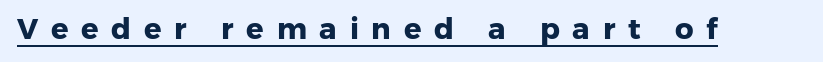
Q: Is the text bold? A: Yes.
Q: Is the typeface a serif or a sans-serif typeface? A: Sans-serif.
Q: Is the text underlined? A: Yes.
Q: Is the spacing between letters normal or unusually wide? A: Unusually wide.
Q: Width (condensed, normal, or wide)? A: Normal.
Q: Stroke contrast? A: Low.
Q: x-height? A: Medium.
Q: Monospaced? A: No.
